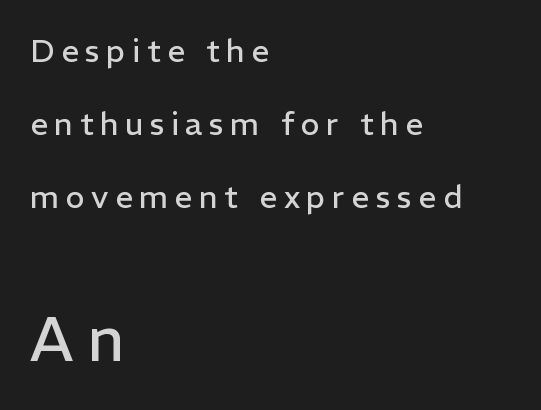
The image shows 63 px regular-weight sans-serif type, upright; set left-aligned, loose line spacing (2.28x), unusually wide letter spacing (+0.2 em), not underlined; the second (bottom) block is 1.97x larger; low stroke contrast and a medium x-height.
